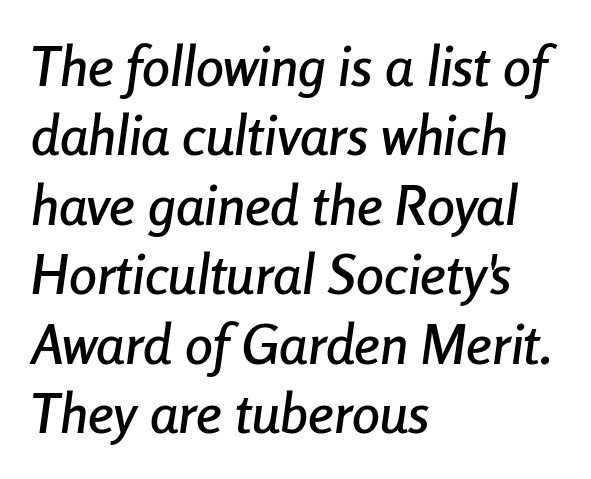
{"italic": "yes", "lean": "right", "slant_degrees": 8, "width": "condensed", "stroke_contrast": "low", "x_height": "medium", "monospaced": "no", "underline": "no", "align": "left", "line_spacing_ratio": 1.24, "letter_spacing": "normal", "letter_spacing_em": 0.0, "glyph_px": 56}
